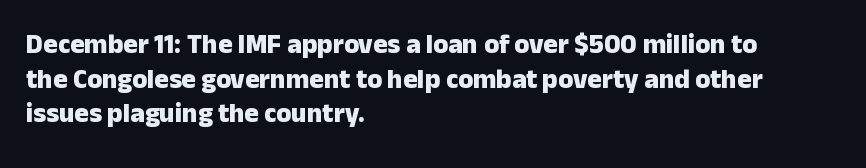
Q: Is the text bold? A: Yes.
Q: Is the text italic (slanted)? A: No, it is upright.
Q: Is the text underlined? A: No.
Q: How is the paragraph aligned? A: Left-aligned.
Q: Is the spacing between letters normal or unusually wide? A: Normal.
Q: Is the spacing between lines tight, normal or loose? A: Normal.
